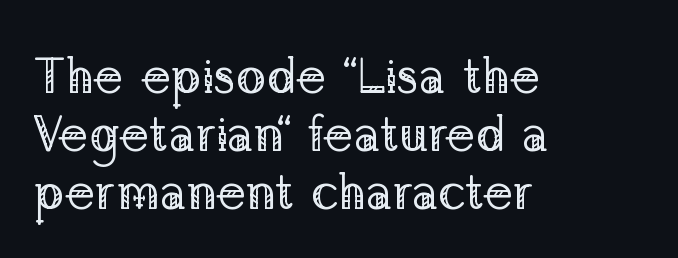
Q: Is the text bold? A: No.
Q: Is the text italic (slanted)? A: No, it is upright.
Q: Is the typeface a serif or a sans-serif typeface? A: Serif.
Q: Is the text underlined? A: No.
Q: How is the paragraph aligned? A: Left-aligned.
Q: Is the spacing between letters normal or unusually wide? A: Normal.
Q: Width (condensed, normal, or wide)? A: Normal.
Q: Stroke contrast? A: Low.
Q: x-height? A: Medium.
Q: Monospaced? A: No.
